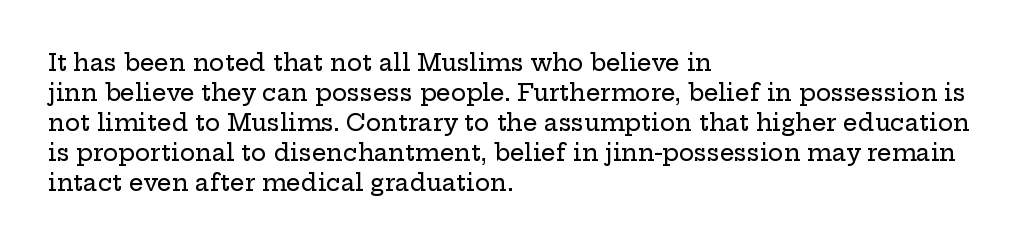
{"italic": "no", "underline": "no", "align": "left", "line_spacing": "normal", "line_spacing_ratio": 1.3, "letter_spacing": "normal", "letter_spacing_em": 0.0, "glyph_px": 23}
